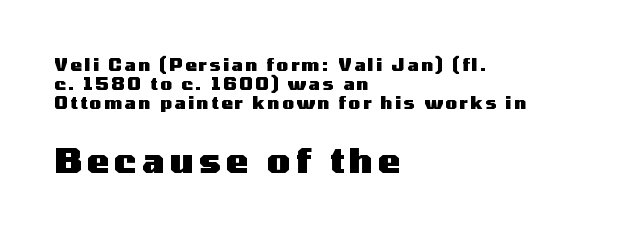
The image shows 34 px heavy, wide sans-serif type, upright; set left-aligned, tight line spacing (1.13x), not underlined; the second (bottom) block is 2.0x larger; medium stroke contrast and a medium x-height.
